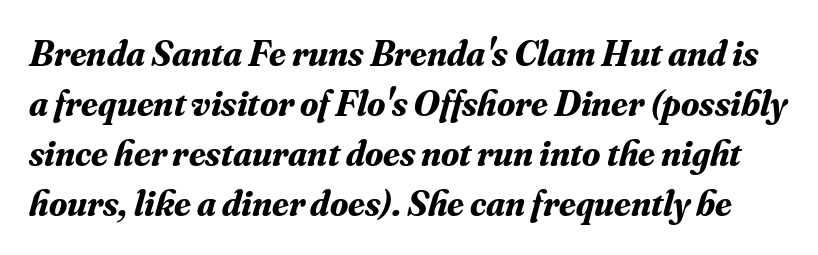
The image shows 37 px bold serif type, italic (leaning right); set normal line spacing (1.35x), normal letter spacing, not underlined; medium stroke contrast and a small x-height.
